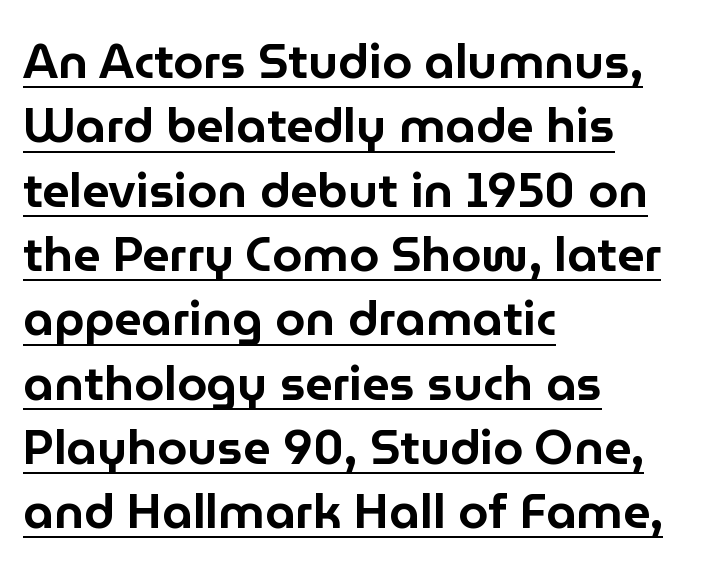
Q: Is the text italic (slanted)? A: No, it is upright.
Q: Is the typeface a serif or a sans-serif typeface? A: Sans-serif.
Q: Is the text underlined? A: Yes.
Q: How is the paragraph aligned? A: Left-aligned.
Q: Is the spacing between letters normal or unusually wide? A: Normal.
Q: Is the spacing between lines tight, normal or loose? A: Normal.
Q: Width (condensed, normal, or wide)? A: Normal.
Q: Stroke contrast? A: Low.
Q: x-height? A: Medium.
Q: Monospaced? A: No.
